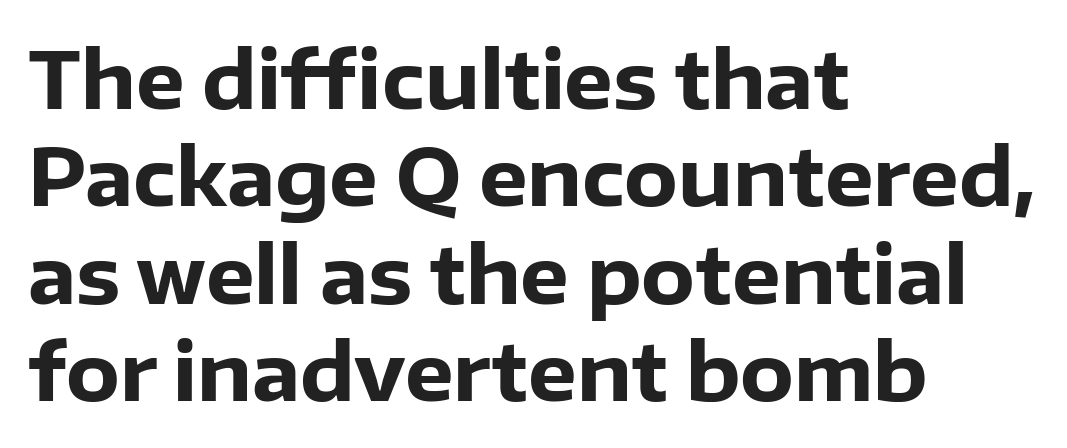
Q: Is the text bold? A: Yes.
Q: Is the text italic (slanted)? A: No, it is upright.
Q: Is the typeface a serif or a sans-serif typeface? A: Sans-serif.
Q: Is the text underlined? A: No.
Q: How is the paragraph aligned? A: Left-aligned.
Q: Is the spacing between letters normal or unusually wide? A: Normal.
Q: Is the spacing between lines tight, normal or loose? A: Normal.
Q: Width (condensed, normal, or wide)? A: Normal.
Q: Stroke contrast? A: Low.
Q: x-height? A: Medium.
Q: Monospaced? A: No.
